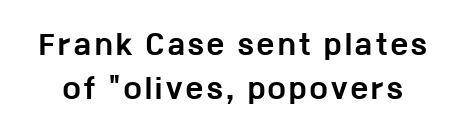
The image shows 26 px bold type, upright; set normal line spacing (1.68x), not underlined.
